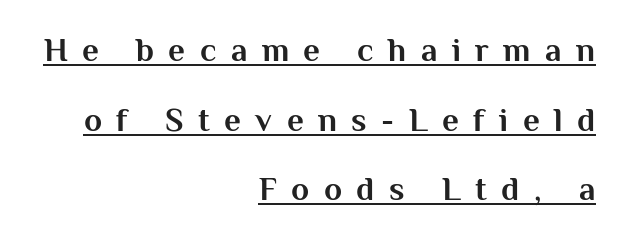
Whoever set this chose breathing room over compactness in the vertical rhythm. Letter spacing: wide. The text was rendered using a sans face with plain stroke endings. Compared with undecorated copy, this sample adds a rule below the words. A full-strength bold gives these letters their thick strokes.
